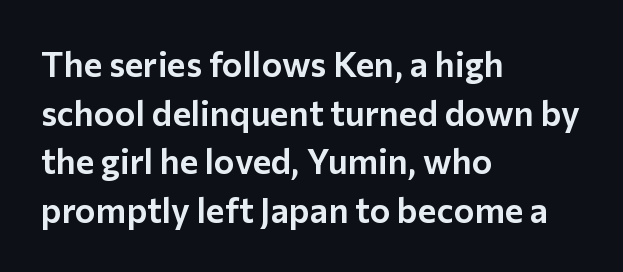
The image shows 35 px sans-serif type, upright; set left-aligned, normal line spacing (1.39x), normal letter spacing, not underlined; low stroke contrast and a medium x-height.
